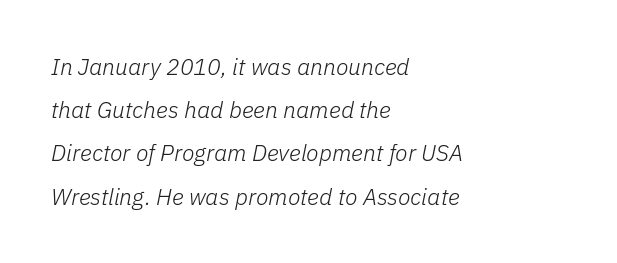
Q: Is the text bold? A: No.
Q: Is the text italic (slanted)? A: Yes, it leans right by about 11 degrees.
Q: Is the text underlined? A: No.
Q: How is the paragraph aligned? A: Left-aligned.
Q: Is the spacing between letters normal or unusually wide? A: Normal.
